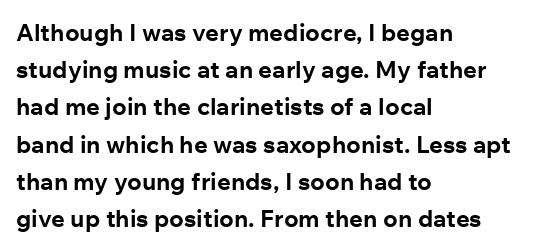
Q: Is the text bold? A: Yes.
Q: Is the text italic (slanted)? A: No, it is upright.
Q: Is the text underlined? A: No.
Q: How is the paragraph aligned? A: Left-aligned.
Q: Is the spacing between letters normal or unusually wide? A: Normal.
Q: Is the spacing between lines tight, normal or loose? A: Normal.
